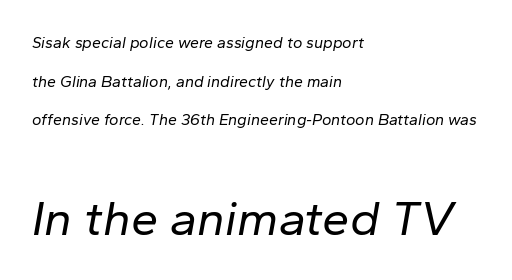
Q: Is the text bold? A: No.
Q: Is the text italic (slanted)? A: Yes, it leans right by about 10 degrees.
Q: Is the text underlined? A: No.
Q: How is the paragraph aligned? A: Left-aligned.
Q: Is the spacing between letters normal or unusually wide? A: Normal.
Q: Is the spacing between lines tight, normal or loose? A: Loose.
Q: Which block of text is set in a larger size, the first (top) or the second (bottom)? A: The second (bottom) one.
Q: Width (condensed, normal, or wide)? A: Normal.
Q: Stroke contrast? A: Low.
Q: x-height? A: Medium.
Q: Monospaced? A: No.
